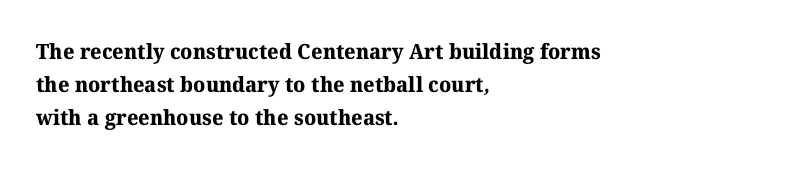
The image shows 21 px bold type; set left-aligned, normal line spacing (1.57x), normal letter spacing, not underlined.
